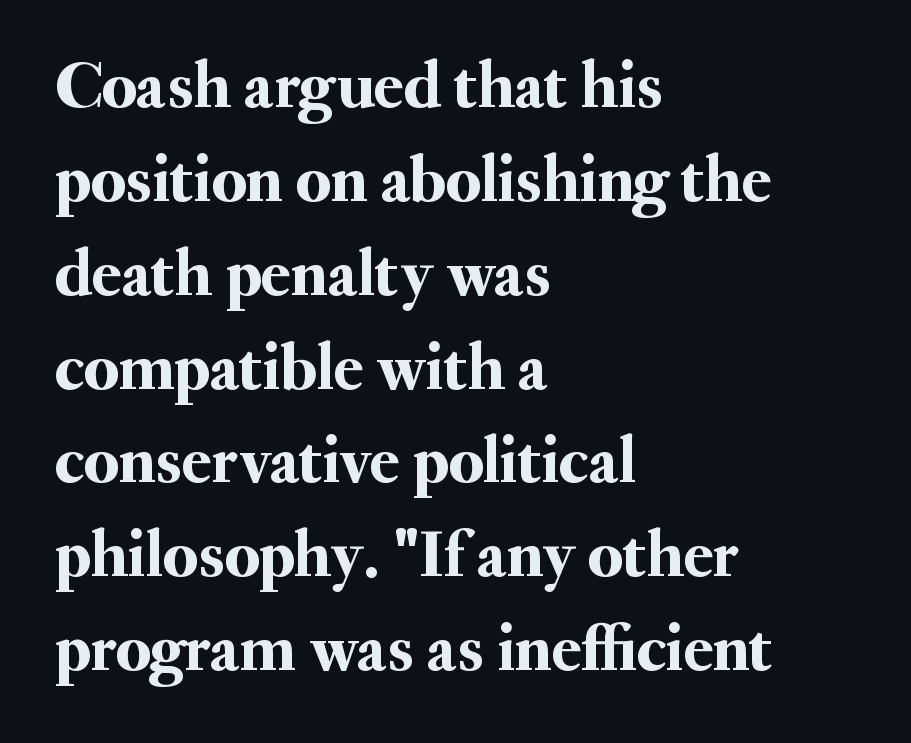
Spacing between characters is what you'd get straight out of the box. The rendering uses natural spacing where letterforms have individual widths. The designer went with a serif here, giving each stem small feet. The font's upright variant was chosen for this text. How would I describe the line gaps? Plain and ordinary. All the whitespace from short lines collects on the right.
